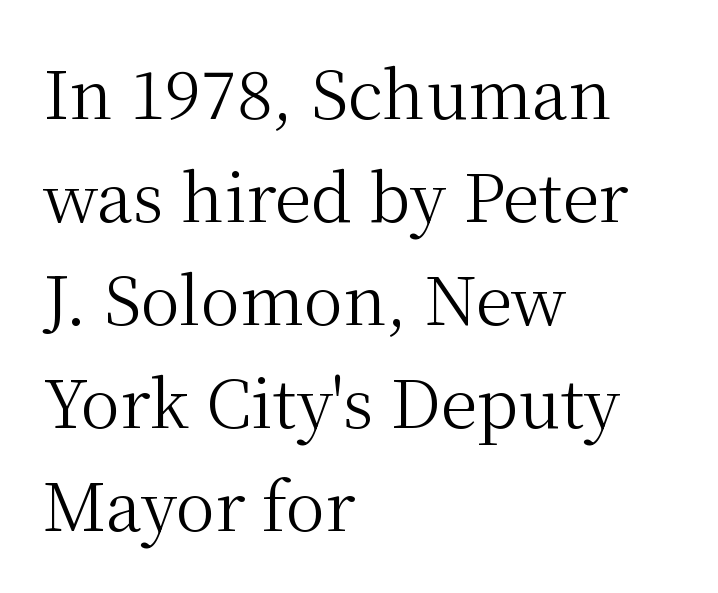
The horizontal fit of the characters is conventional and even. The space between consecutive lines is moderate. Only glyphs here, with clear space below each row. The letters look calm and open, with moderate or lighter stems.
